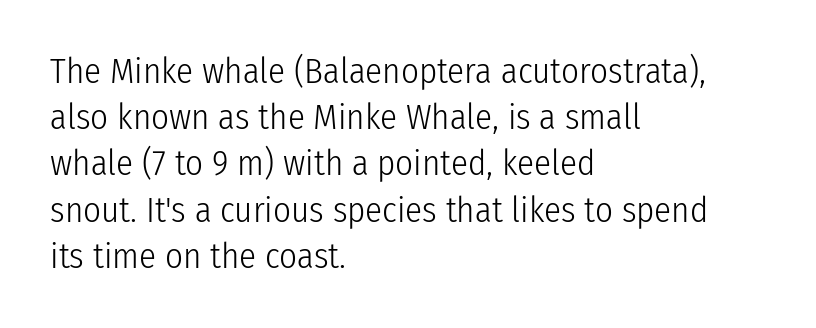
{"serif": "no", "italic": "no", "bold": "no", "weight": "light", "width": "condensed", "stroke_contrast": "low", "x_height": "medium", "monospaced": "no", "underline": "no", "align": "left", "line_spacing": "normal", "line_spacing_ratio": 1.32, "letter_spacing": "normal", "letter_spacing_em": 0.0, "glyph_px": 35}
